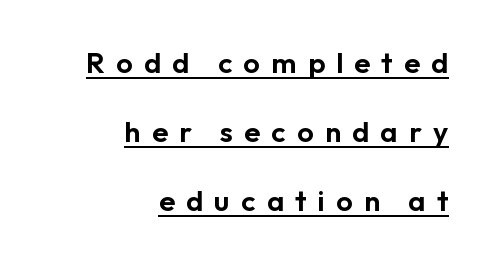
Q: Is the text italic (slanted)? A: No, it is upright.
Q: Is the typeface a serif or a sans-serif typeface? A: Sans-serif.
Q: Is the text underlined? A: Yes.
Q: How is the paragraph aligned? A: Right-aligned.
Q: Is the spacing between letters normal or unusually wide? A: Unusually wide.
Q: Is the spacing between lines tight, normal or loose? A: Loose.
Q: Width (condensed, normal, or wide)? A: Normal.
Q: Stroke contrast? A: Low.
Q: x-height? A: Medium.
Q: Monospaced? A: No.
